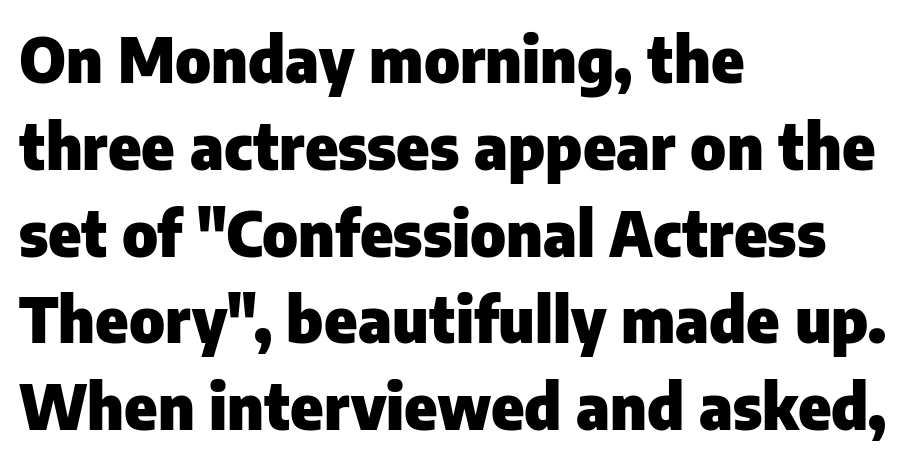
The image shows 62 px heavy sans-serif type, upright; set left-aligned, normal line spacing (1.4x), normal letter spacing, not underlined; low stroke contrast and a medium x-height.
